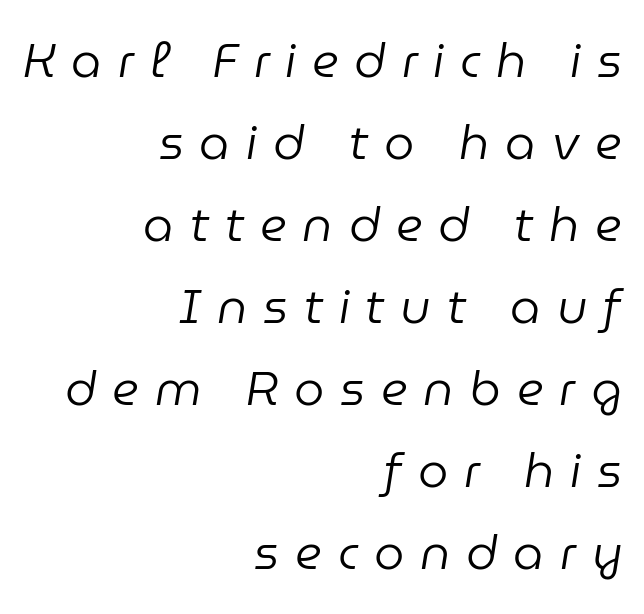
Weight: not bold — regular or lighter. Proportional: the letters do not fall into vertical columns. Tall strokes in this sample are angled rather than plumb. Teacher's note: observe the even right margin — that is flush-right alignment.
